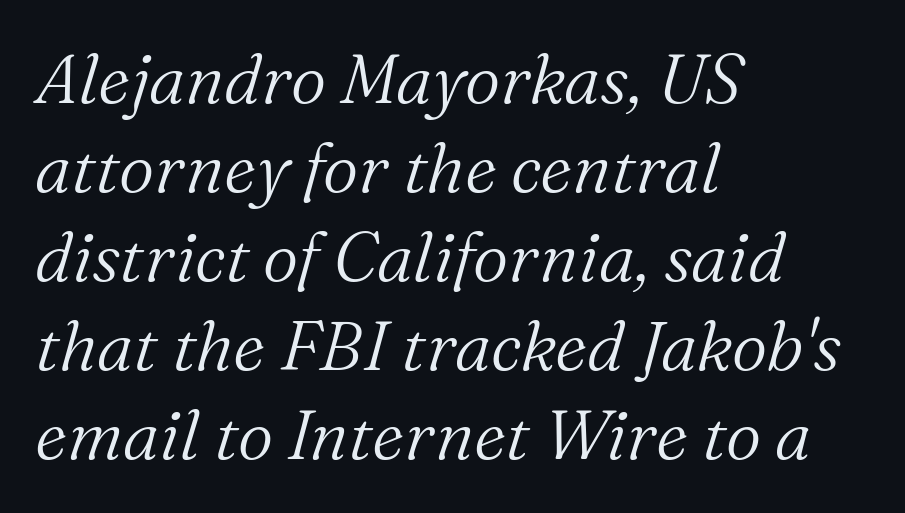
Q: Is the text bold? A: No.
Q: Is the text italic (slanted)? A: Yes, it leans right by about 16 degrees.
Q: Is the typeface a serif or a sans-serif typeface? A: Serif.
Q: Is the text underlined? A: No.
Q: How is the paragraph aligned? A: Left-aligned.
Q: Is the spacing between letters normal or unusually wide? A: Normal.
Q: Is the spacing between lines tight, normal or loose? A: Normal.
Q: Width (condensed, normal, or wide)? A: Normal.
Q: Stroke contrast? A: Medium.
Q: x-height? A: Medium.
Q: Monospaced? A: No.
